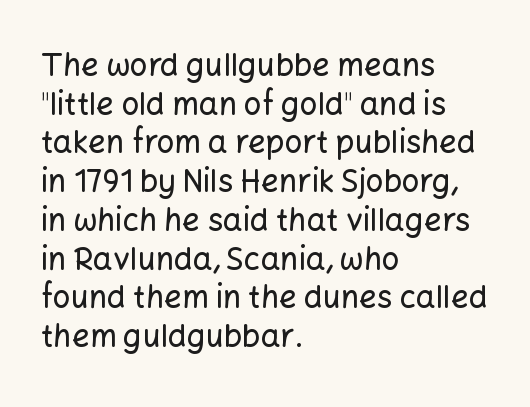
Characters remain perfectly vertical along every line. The foot of each line stays bare and open. Is the letter spacing exaggerated? No — it looks like the ordinary default. Horizontal alignment here is leftward, the default for most running prose. The designer left line spacing at the default.
